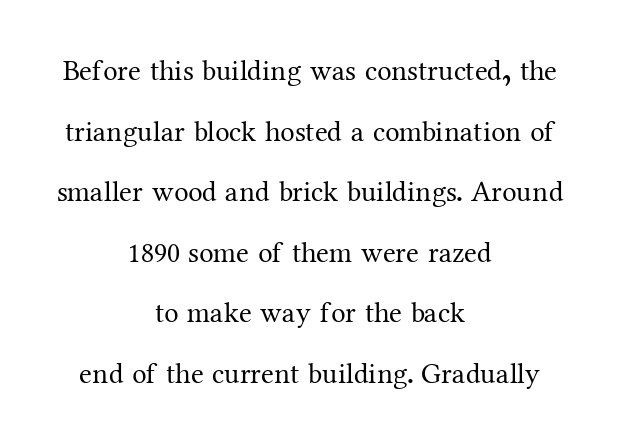
The letterforms sit shoulder to shoulder at normal distance. Nothing heavy about these letters — not bold at all. Do the characters align in a grid? No, the font is proportional. Look at the bottom of the vertical strokes: they flare into serifs here. Casual observation: everything's sitting right in the middle.
